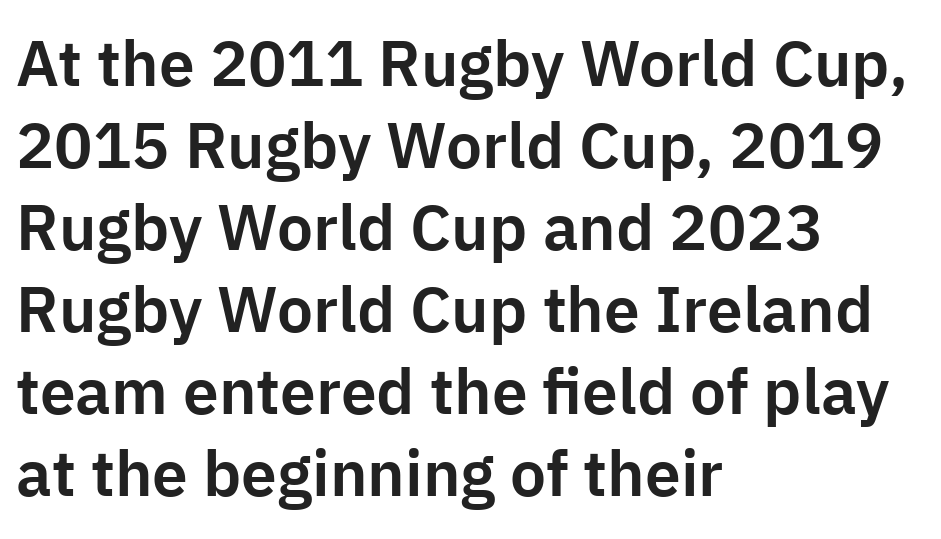
Q: Is the text italic (slanted)? A: No, it is upright.
Q: Is the typeface a serif or a sans-serif typeface? A: Sans-serif.
Q: Is the text underlined? A: No.
Q: How is the paragraph aligned? A: Left-aligned.
Q: Is the spacing between letters normal or unusually wide? A: Normal.
Q: Is the spacing between lines tight, normal or loose? A: Normal.
Q: Width (condensed, normal, or wide)? A: Normal.
Q: Stroke contrast? A: Low.
Q: x-height? A: Medium.
Q: Monospaced? A: No.
